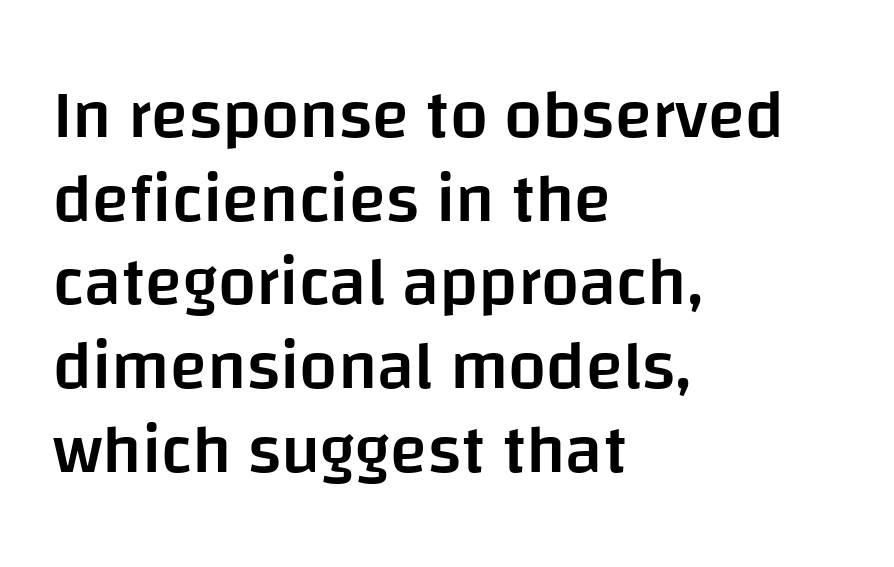
Q: Is the text bold? A: Semi-bold.
Q: Is the text italic (slanted)? A: No, it is upright.
Q: Is the typeface a serif or a sans-serif typeface? A: Sans-serif.
Q: Is the text underlined? A: No.
Q: How is the paragraph aligned? A: Left-aligned.
Q: Is the spacing between letters normal or unusually wide? A: Normal.
Q: Width (condensed, normal, or wide)? A: Normal.
Q: Stroke contrast? A: Low.
Q: x-height? A: Large.
Q: Monospaced? A: No.
